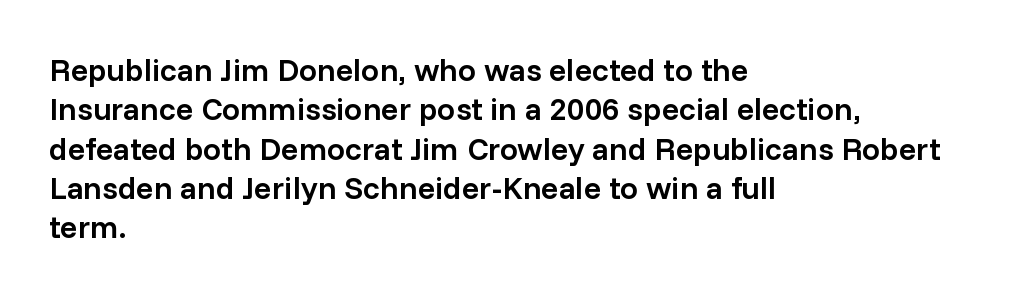
The gap between lines stays unmarked. Here the designer chose a conventional face with non-uniform glyph widths. Unlike italic type, these characters show no tilt at all. On the weight axis this lands at semibold, roughly 600. Default kerning and tracking; the words read as compact shapes. A sans-serif font was chosen for this passage.
